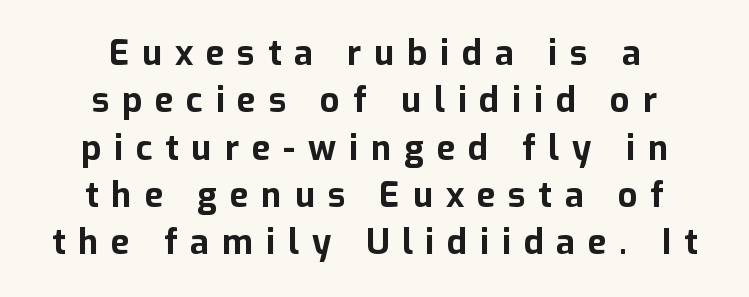
Posture: vertical. The baseline area is clear. The passage shown is typed in a proportional face where columns would drift. These lines sit exactly where default settings would place them.
